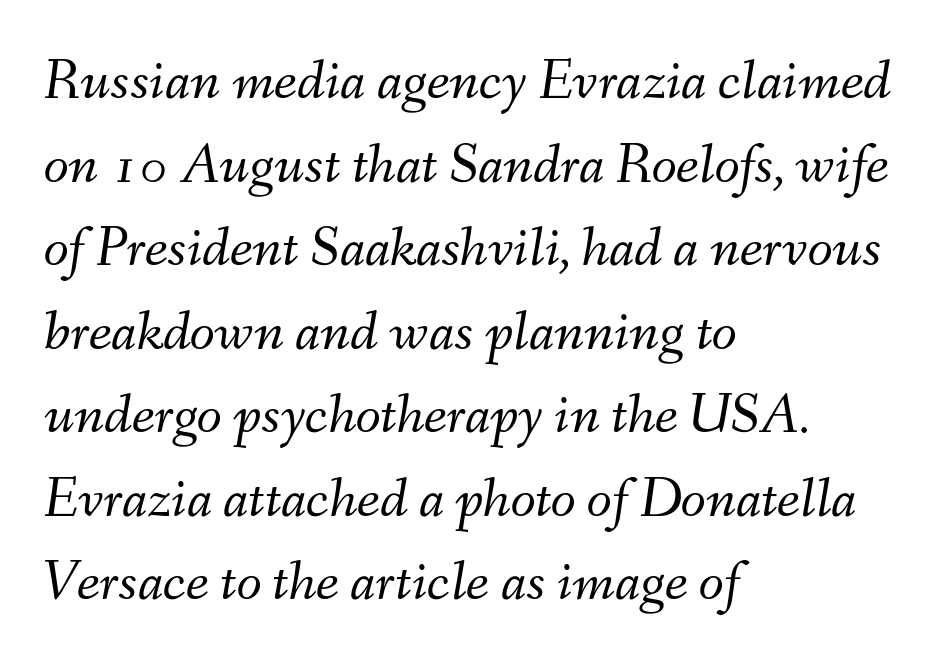
The image shows 58 px light type, italic (leaning right); set left-aligned, normal line spacing (1.44x), normal letter spacing, not underlined; medium stroke contrast and a small x-height.
